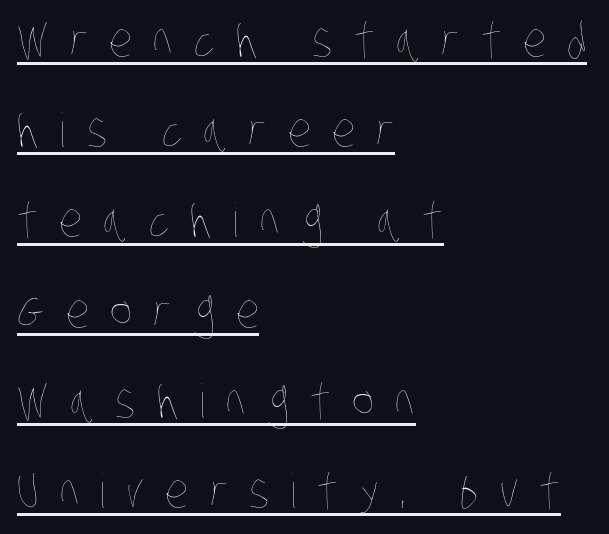
This sample uses expanded letter spacing, leaving extra air between glyphs. Stroke mass is kept to a normal reading level or below. Do the characters align in a grid? No, the font is proportional. The designer dialed line spacing up above the default.
